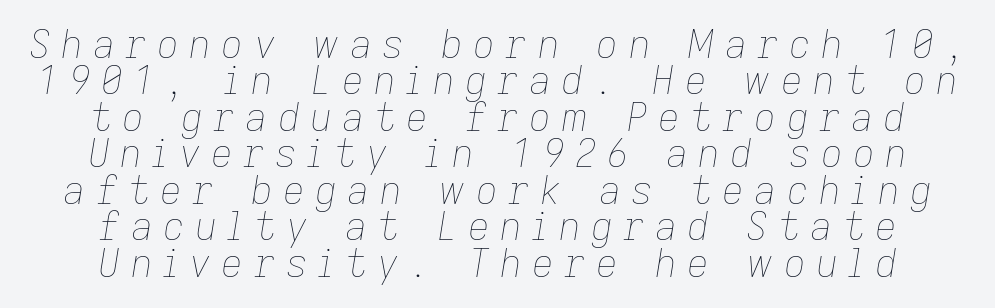
Q: Is the text bold? A: No.
Q: Is the text italic (slanted)? A: Yes, it leans right by about 9 degrees.
Q: Is the text underlined? A: No.
Q: How is the paragraph aligned? A: Centered.
Q: Is the spacing between letters normal or unusually wide? A: Unusually wide.
Q: Is the spacing between lines tight, normal or loose? A: Tight.
Q: Width (condensed, normal, or wide)? A: Normal.
Q: Stroke contrast? A: Low.
Q: x-height? A: Medium.
Q: Monospaced? A: No.
